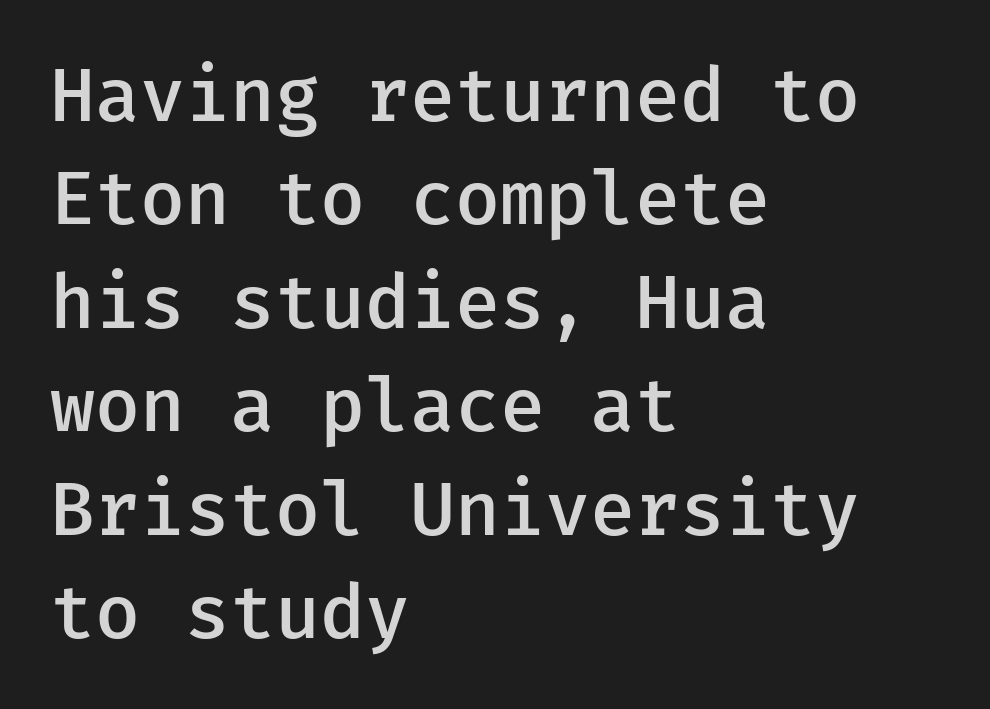
The image shows 75 px semibold sans-serif type, upright; set left-aligned, normal line spacing (1.38x), normal letter spacing, not underlined; low stroke contrast and a medium x-height.
